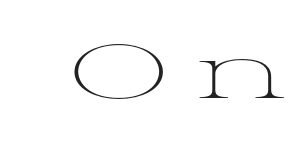
The image shows 75 px light, wide serif type, upright; set unusually wide letter spacing (+0.39 em), not underlined; medium stroke contrast and a medium x-height.
